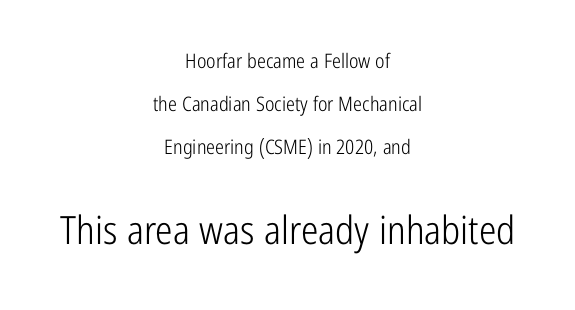
Letterform terminals end flat and unadorned throughout the passage. The space beneath each line is pristine and unruled. This layout puts the modest block above and the oversized block below. Nothing unusual about the tracking: characters are spaced as the font intends.
